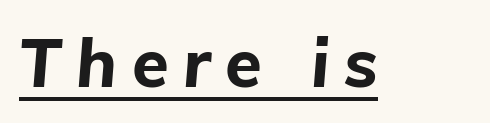
Characters are canted at an angle relative to the baseline's perpendicular. The tracking reads as deliberately expanded to a designer's eye. Note the varied advance widths — an 'i' is clearly narrower than an 'm'. This is heavy type, rendered in bold. In designer terms, the underline attribute is active on this setting.
